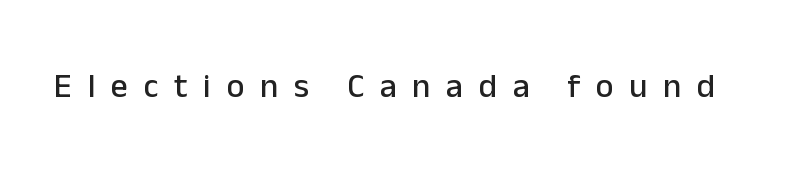
Each letter's strokes conclude bluntly, with no projecting serifs. The rendering uses natural spacing where letterforms have individual widths. Descender tails drop into unmarked territory. Words appear elongated and porous because spacing is wide. Posture: vertical.
